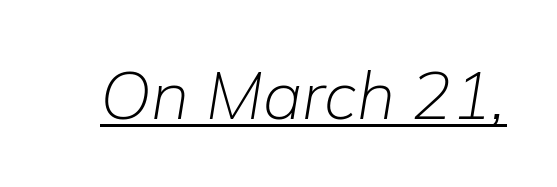
{"italic": "yes", "lean": "right", "slant_degrees": 9, "bold": "no", "weight": "light", "width": "normal", "stroke_contrast": "low", "x_height": "medium", "monospaced": "no", "underline": "yes", "letter_spacing": "normal", "letter_spacing_em": 0.0, "glyph_px": 67}
